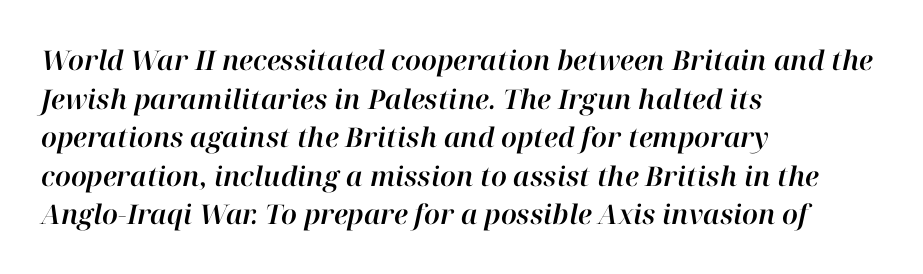
{"italic": "yes", "lean": "right", "slant_degrees": 12, "underline": "no", "align": "left", "line_spacing": "normal", "line_spacing_ratio": 1.43, "letter_spacing": "normal", "letter_spacing_em": 0.0, "glyph_px": 27}
